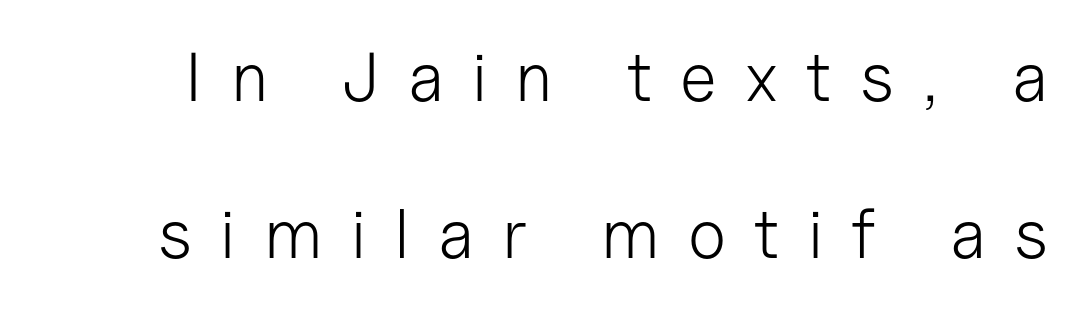
{"serif": "no", "italic": "no", "bold": "no", "weight": "light", "width": "normal", "stroke_contrast": "low", "x_height": "medium", "monospaced": "no", "underline": "no", "line_spacing": "loose", "line_spacing_ratio": 2.27, "letter_spacing": "wide", "letter_spacing_em": 0.41, "glyph_px": 69}
